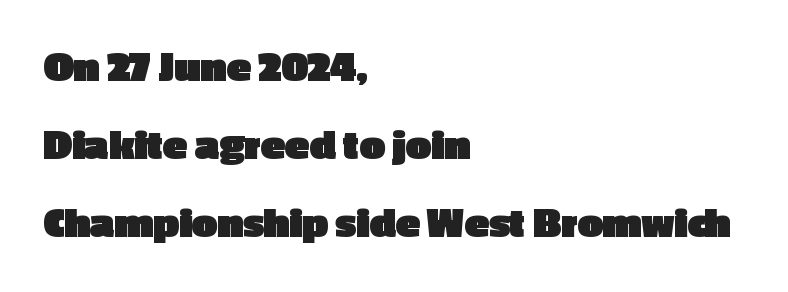
Q: Is the text bold? A: Yes.
Q: Is the text italic (slanted)? A: No, it is upright.
Q: Is the typeface a serif or a sans-serif typeface? A: Sans-serif.
Q: Is the text underlined? A: No.
Q: How is the paragraph aligned? A: Left-aligned.
Q: Is the spacing between letters normal or unusually wide? A: Normal.
Q: Width (condensed, normal, or wide)? A: Normal.
Q: x-height? A: Medium.
Q: Monospaced? A: No.
